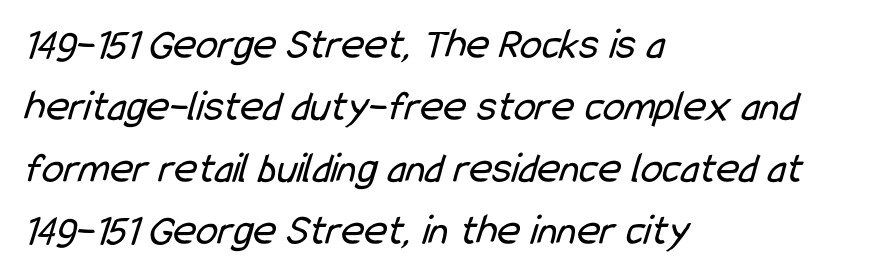
The image shows 44 px regular-weight, condensed sans-serif type; set left-aligned, normal line spacing (1.41x), normal letter spacing, not underlined; low stroke contrast and a medium x-height.
